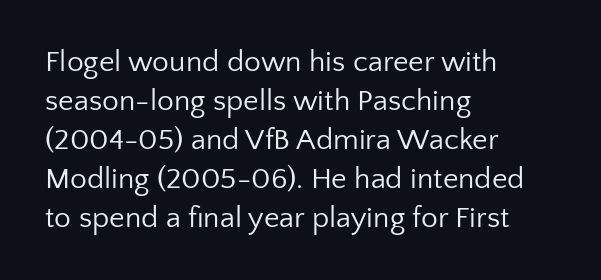
The image shows 30 px regular-weight sans-serif type, upright; set left-aligned, normal line spacing (1.3x), normal letter spacing, not underlined; low stroke contrast and a medium x-height.
